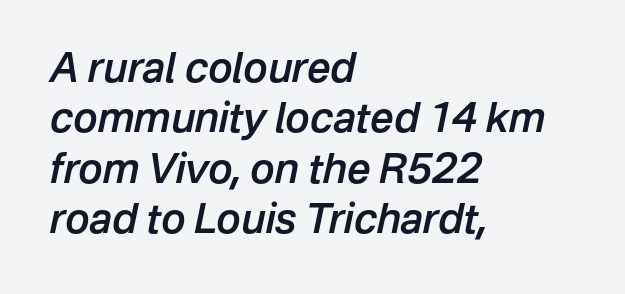
The image shows 41 px semibold type, italic (leaning right); set left-aligned, line spacing 1.23x, normal letter spacing, not underlined; low stroke contrast and a medium x-height.
